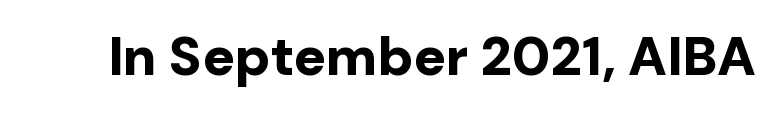
{"serif": "no", "italic": "no", "bold": "yes", "weight": "bold", "width": "normal", "stroke_contrast": "low", "x_height": "medium", "monospaced": "no", "underline": "no", "letter_spacing": "normal", "letter_spacing_em": 0.0, "glyph_px": 54}
